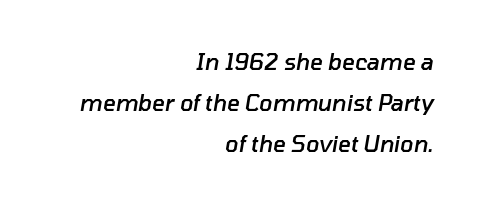
The image shows 22 px text type, italic (leaning right); set right-aligned, line spacing 1.87x, normal letter spacing, not underlined.
